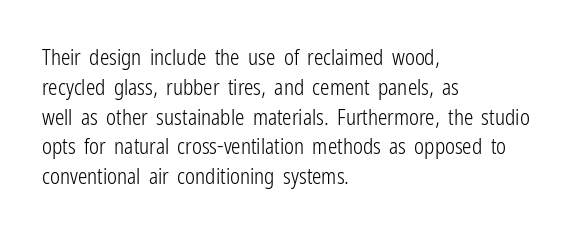
Q: Is the text bold? A: No.
Q: Is the text italic (slanted)? A: No, it is upright.
Q: Is the text underlined? A: No.
Q: How is the paragraph aligned? A: Left-aligned.
Q: Is the spacing between letters normal or unusually wide? A: Normal.
Q: Is the spacing between lines tight, normal or loose? A: Normal.
